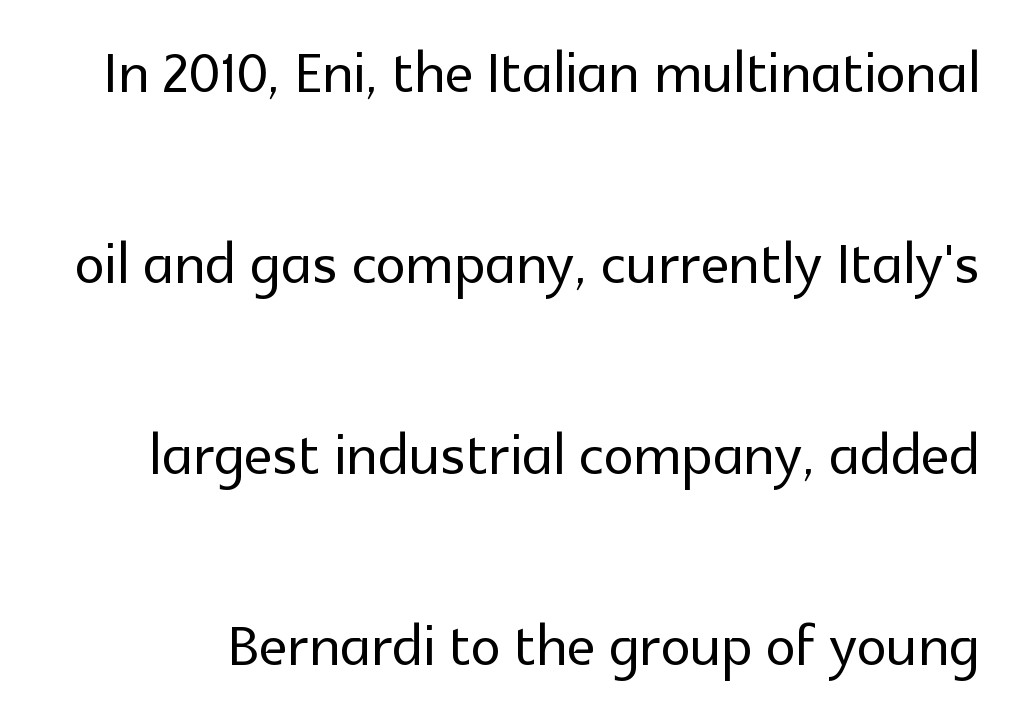
The image shows 77 px sans-serif type, upright; set loose line spacing (2.48x), normal letter spacing, not underlined; a medium x-height.
